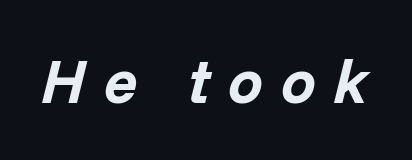
{"italic": "yes", "lean": "right", "slant_degrees": 14, "bold": "yes", "weight": "bold", "width": "normal", "stroke_contrast": "low", "x_height": "medium", "monospaced": "no", "underline": "no", "letter_spacing": "wide", "letter_spacing_em": 0.29, "glyph_px": 62}
